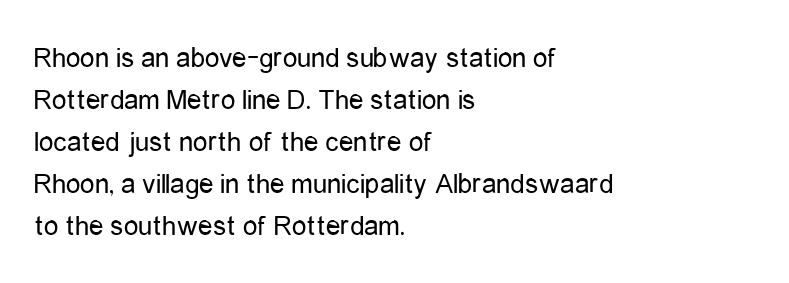
Q: Is the text bold? A: No.
Q: Is the text italic (slanted)? A: No, it is upright.
Q: Is the typeface a serif or a sans-serif typeface? A: Sans-serif.
Q: Is the text underlined? A: No.
Q: How is the paragraph aligned? A: Left-aligned.
Q: Is the spacing between letters normal or unusually wide? A: Normal.
Q: Is the spacing between lines tight, normal or loose? A: Normal.
Q: Width (condensed, normal, or wide)? A: Condensed.
Q: Stroke contrast? A: Low.
Q: x-height? A: Medium.
Q: Monospaced? A: No.
